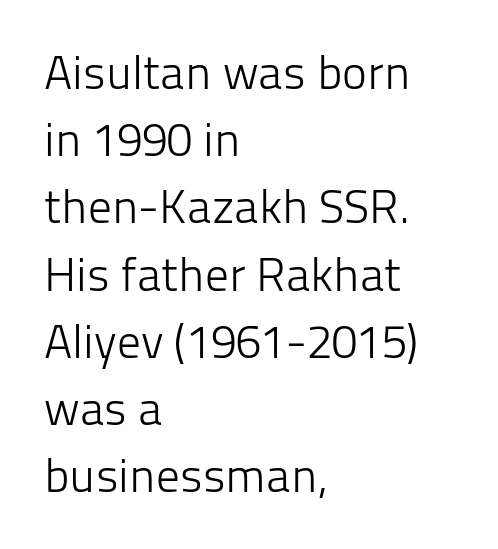
The characters are drawn with everyday or finer stroke widths. The rendering keeps characters at their native spacing. Horizontal bands of white between lines are of average thickness. Is this a fixed-width face? No — the glyphs have proportional, varying widths. All the whitespace from short lines collects on the right.
